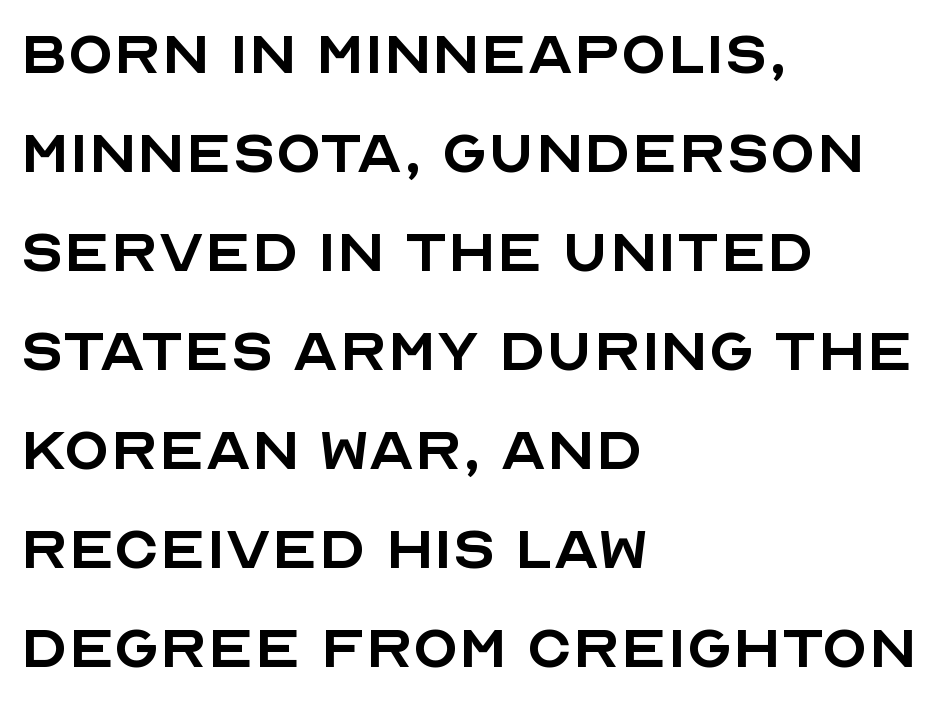
Style check: upright. Note: no serifs on the glyphs. The face used here is proportionally spaced, like ordinary book or web type. Rows of type keep a routine distance in the vertical direction. A clean baseline with only descenders dipping below it.
